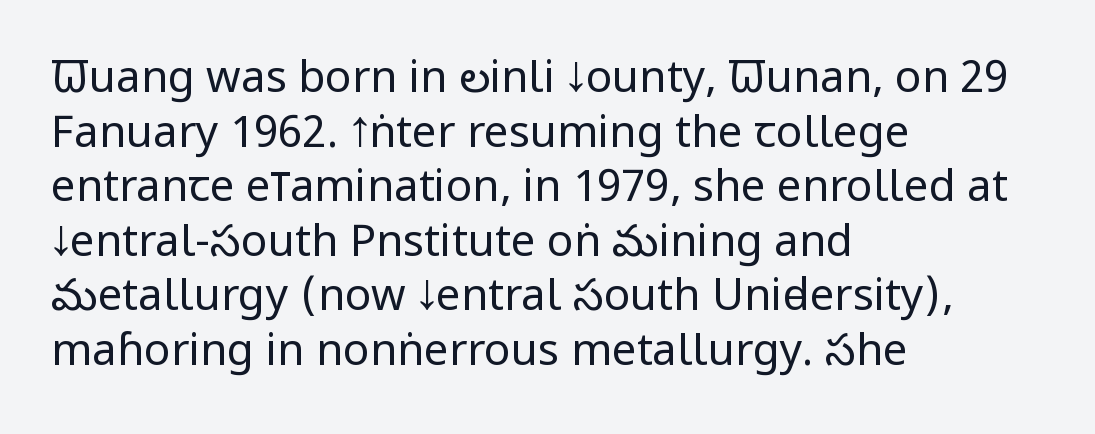
Only glyphs here, with clear space below each row. The font's upright variant was chosen for this text. A light-to-regular cut is what we see here. The rag falls on the right side of this text block.
